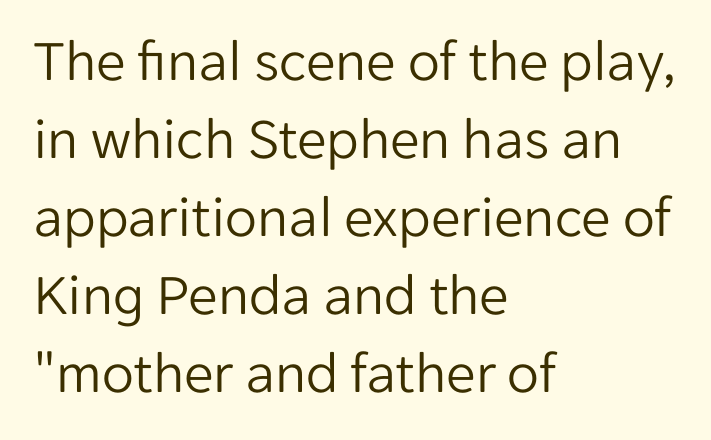
The characters are drawn with everyday or finer stroke widths. The letters sit at their default tracking, neither squeezed nor spread. Rendered with straight, roman letterforms. Decoration check: the copy has no underline.
